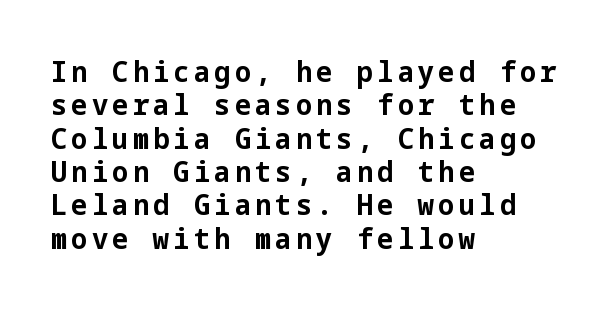
{"serif": "no", "italic": "no", "bold": "yes", "weight": "bold", "width": "normal", "stroke_contrast": "low", "x_height": "medium", "underline": "no", "align": "left", "line_spacing": "tight", "line_spacing_ratio": 1.15, "glyph_px": 29}
